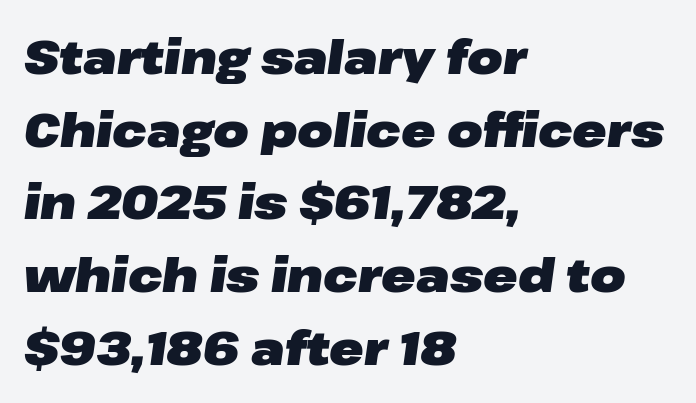
Students, this is bold: see how much ink each stroke carries. The words here are not underlined. Rows of type keep a routine distance in the vertical direction. Think of a printed novel: that variable character pitch is what you see here.
